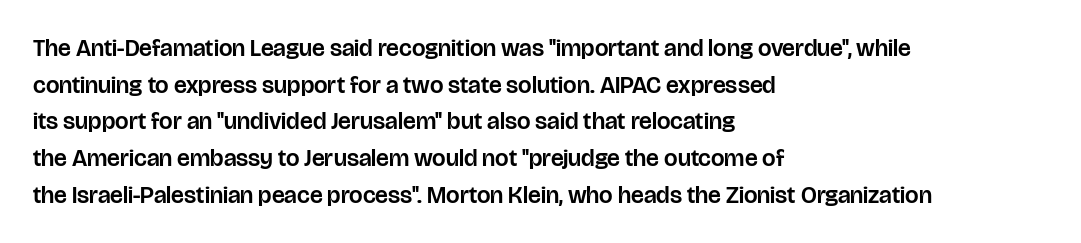
The image shows 24 px text type, upright; set left-aligned, normal line spacing (1.53x), normal letter spacing, not underlined.
